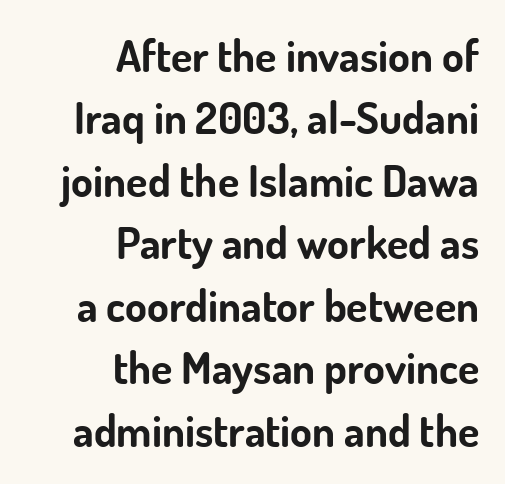
{"serif": "no", "italic": "no", "bold": "yes", "weight": "bold", "width": "normal", "stroke_contrast": "low", "x_height": "small", "monospaced": "no", "underline": "no", "align": "right", "line_spacing": "normal", "line_spacing_ratio": 1.42, "letter_spacing": "normal", "letter_spacing_em": 0.0, "glyph_px": 44}
